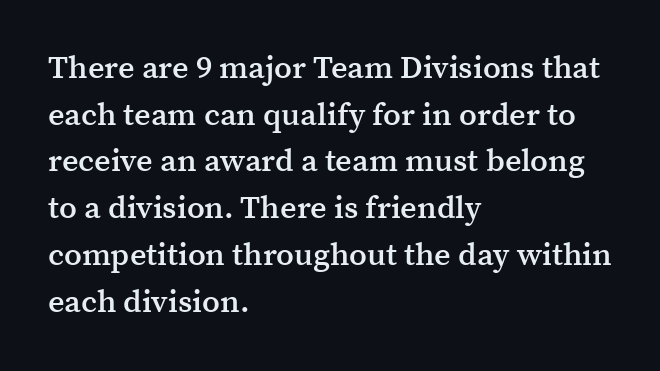
The image shows 32 px semibold serif type, upright; set left-aligned, normal line spacing (1.46x), normal letter spacing, not underlined; medium stroke contrast and a medium x-height.
